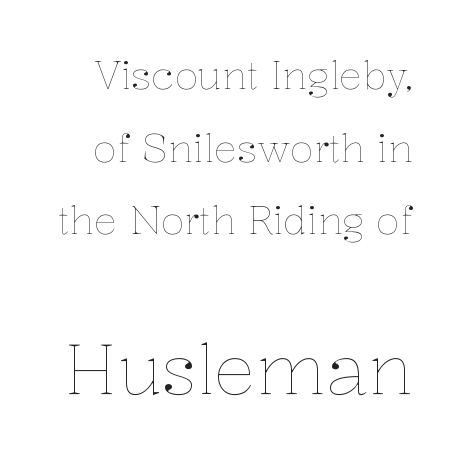
The image shows 69 px thin type, upright; set line spacing 1.86x, normal letter spacing, not underlined; the second (bottom) block is 1.77x larger; low stroke contrast and a medium x-height.
